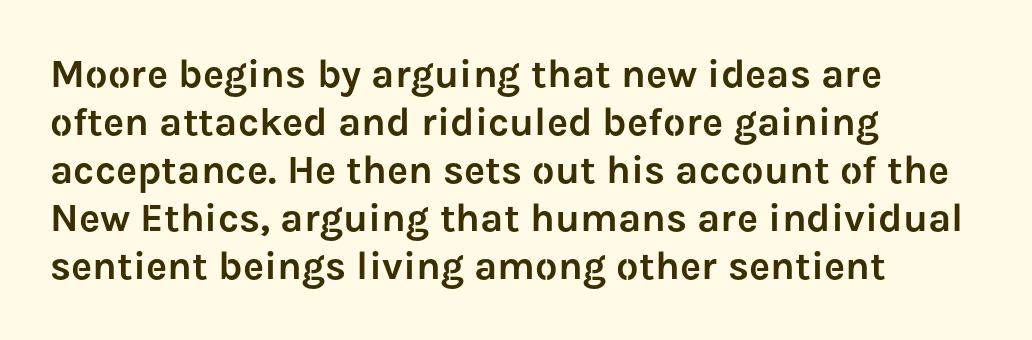
Short note: letters normally spaced. The ragged edge is on the right, which tells us the setting is flush left. Note: no serifs on the glyphs. Bare-footed words on every line.
